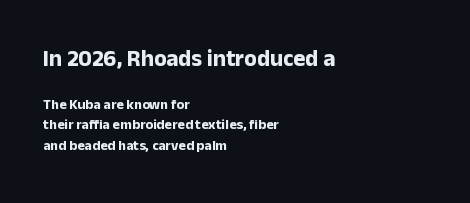
Q: Is the text bold? A: Yes.
Q: Is the text italic (slanted)? A: No, it is upright.
Q: Is the text underlined? A: No.
Q: How is the paragraph aligned? A: Left-aligned.
Q: Is the spacing between letters normal or unusually wide? A: Normal.
Q: Is the spacing between lines tight, normal or loose? A: Normal.
Q: Which block of text is set in a larger size, the first (top) or the second (bottom)? A: The first (top) one.
